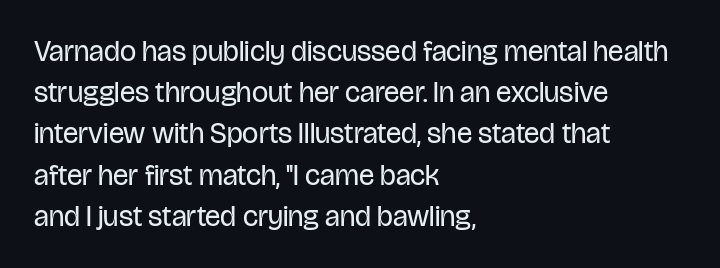
Stroke thickness stays within the range of a standard reading face or lighter. A normal amount of white space separates one row of letters from the next. These lines keep a tight, regular rhythm from letter to letter. Classification — sans serif.
